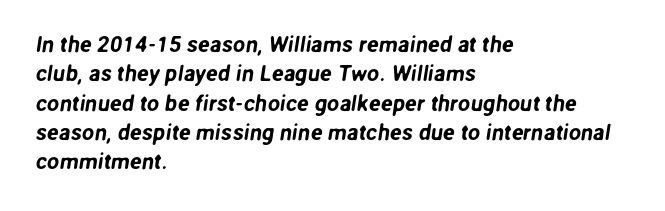
Q: Is the text underlined? A: No.
Q: How is the paragraph aligned? A: Left-aligned.
Q: Is the spacing between letters normal or unusually wide? A: Normal.
Q: Is the spacing between lines tight, normal or loose? A: Normal.
